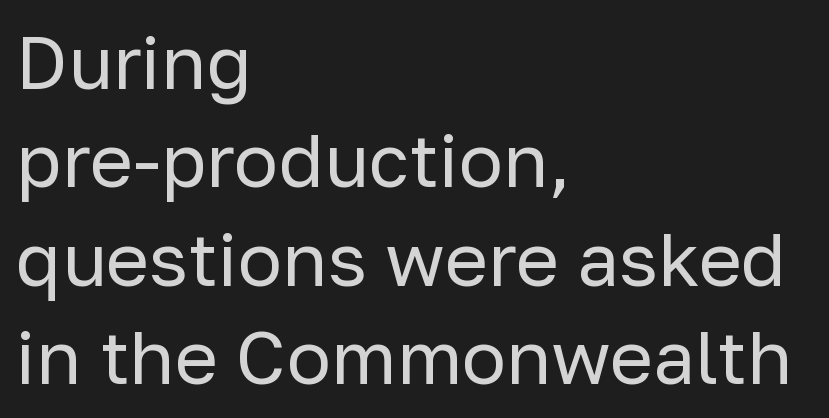
{"serif": "no", "italic": "no", "bold": "no", "weight": "regular", "width": "normal", "stroke_contrast": "low", "x_height": "medium", "monospaced": "no", "underline": "no", "align": "left", "line_spacing": "normal", "line_spacing_ratio": 1.33, "letter_spacing": "normal", "letter_spacing_em": 0.0, "glyph_px": 74}
